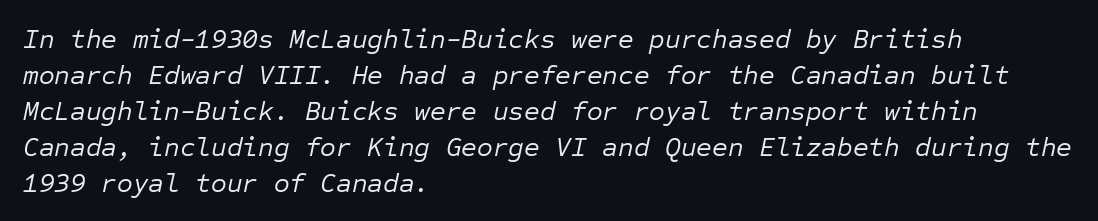
The image shows 27 px text type, italic (leaning right); set left-aligned, normal line spacing (1.33x), normal letter spacing, not underlined.
